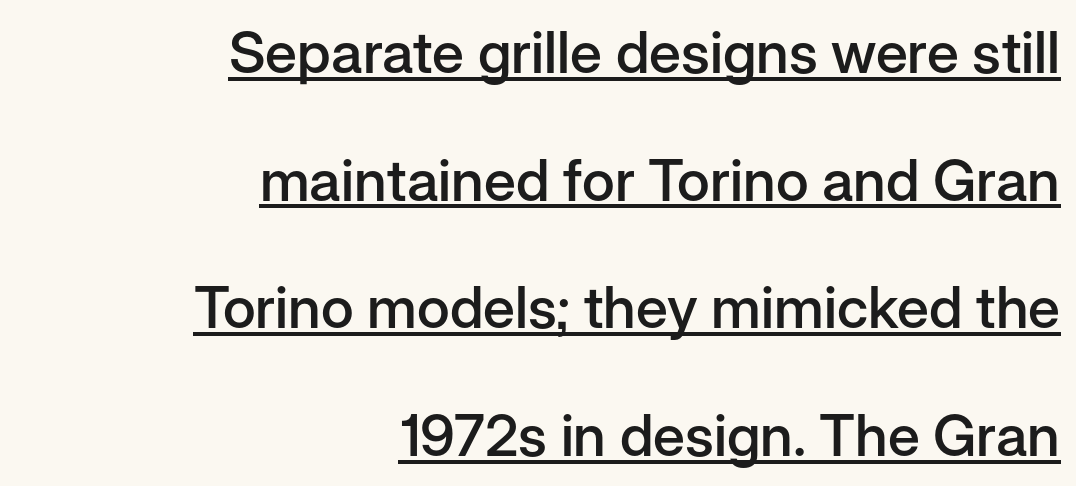
{"serif": "no", "italic": "no", "bold": "semi", "weight": "semibold", "width": "normal", "stroke_contrast": "low", "x_height": "medium", "monospaced": "no", "underline": "yes", "align": "right", "line_spacing": "loose", "line_spacing_ratio": 2.2, "letter_spacing": "normal", "letter_spacing_em": 0.0, "glyph_px": 58}
